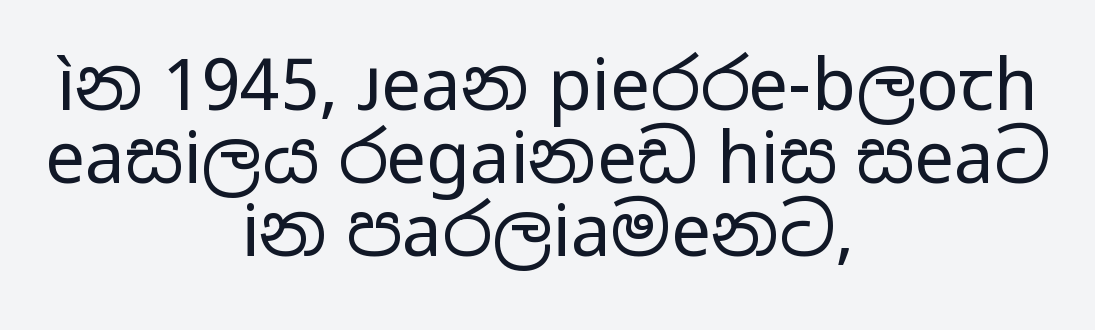
Q: Is the text bold? A: No.
Q: Is the text italic (slanted)? A: No, it is upright.
Q: Is the typeface a serif or a sans-serif typeface? A: Sans-serif.
Q: Is the text underlined? A: No.
Q: How is the paragraph aligned? A: Centered.
Q: Is the spacing between letters normal or unusually wide? A: Normal.
Q: Is the spacing between lines tight, normal or loose? A: Tight.
Q: Width (condensed, normal, or wide)? A: Wide.
Q: Stroke contrast? A: Low.
Q: x-height? A: Medium.
Q: Monospaced? A: No.
